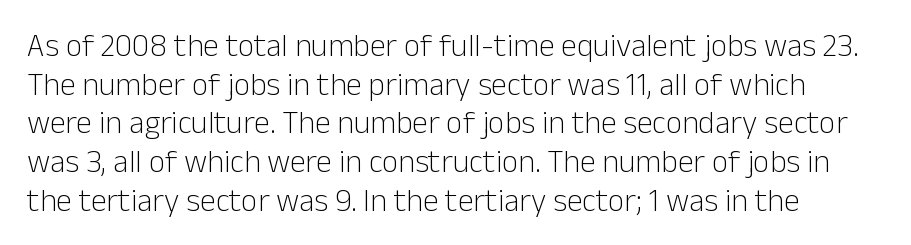
The type family on display is of the sans-serif kind. Rule under the text: the space is simply empty. No chunkiness to these letters — they're not bold. Is this a fixed-width face? No — the glyphs have proportional, varying widths. Vertical strokes here are truly vertical.
